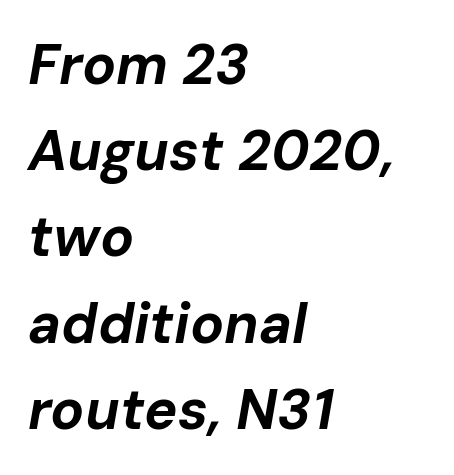
Q: Is the text bold? A: Yes.
Q: Is the text italic (slanted)? A: Yes, it leans right by about 10 degrees.
Q: Is the text underlined? A: No.
Q: How is the paragraph aligned? A: Left-aligned.
Q: Is the spacing between letters normal or unusually wide? A: Normal.
Q: Is the spacing between lines tight, normal or loose? A: Normal.
Q: Width (condensed, normal, or wide)? A: Normal.
Q: Stroke contrast? A: Low.
Q: x-height? A: Medium.
Q: Monospaced? A: No.
